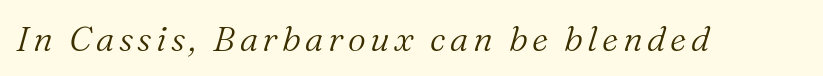
Look at the bottom of the vertical strokes: they flare into serifs here. Descender tails drop into unmarked territory. Stems here are at most as thick as an everyday book face. Here the designer chose a conventional face with non-uniform glyph widths. Notice how the stems are inclined rather than vertical — that's the hallmark of italics.
